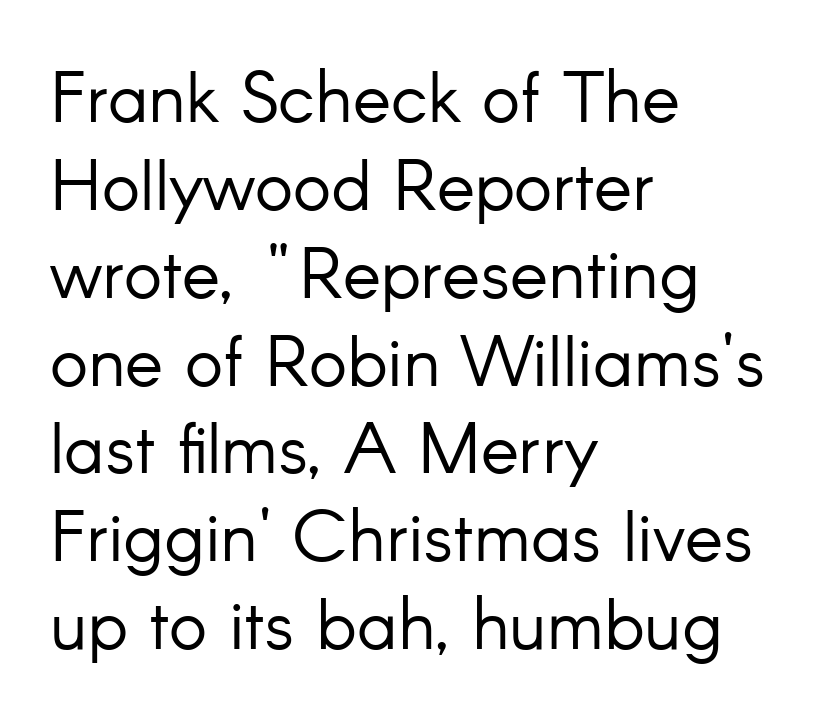
Each letter keeps its own natural width here, so spacing adapts to shape. The characters are drawn with everyday or finer stroke widths. Type style note: lacks serifs. In terms of letterspacing, this is plain default setting. Does the copy run flush right? No — it runs flush left. The lettering holds an erect, upright posture throughout.
